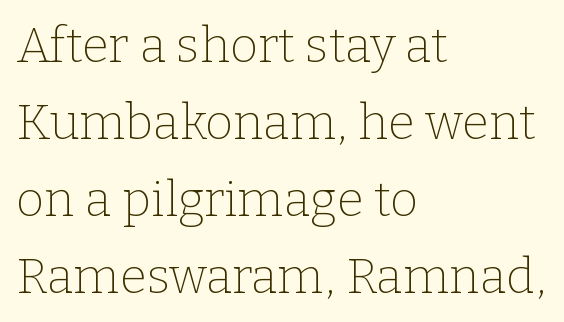
Q: Is the text bold? A: No.
Q: Is the text italic (slanted)? A: No, it is upright.
Q: Is the typeface a serif or a sans-serif typeface? A: Serif.
Q: Is the text underlined? A: No.
Q: How is the paragraph aligned? A: Left-aligned.
Q: Is the spacing between letters normal or unusually wide? A: Normal.
Q: Is the spacing between lines tight, normal or loose? A: Normal.
Q: Width (condensed, normal, or wide)? A: Normal.
Q: Stroke contrast? A: Low.
Q: x-height? A: Medium.
Q: Monospaced? A: No.
